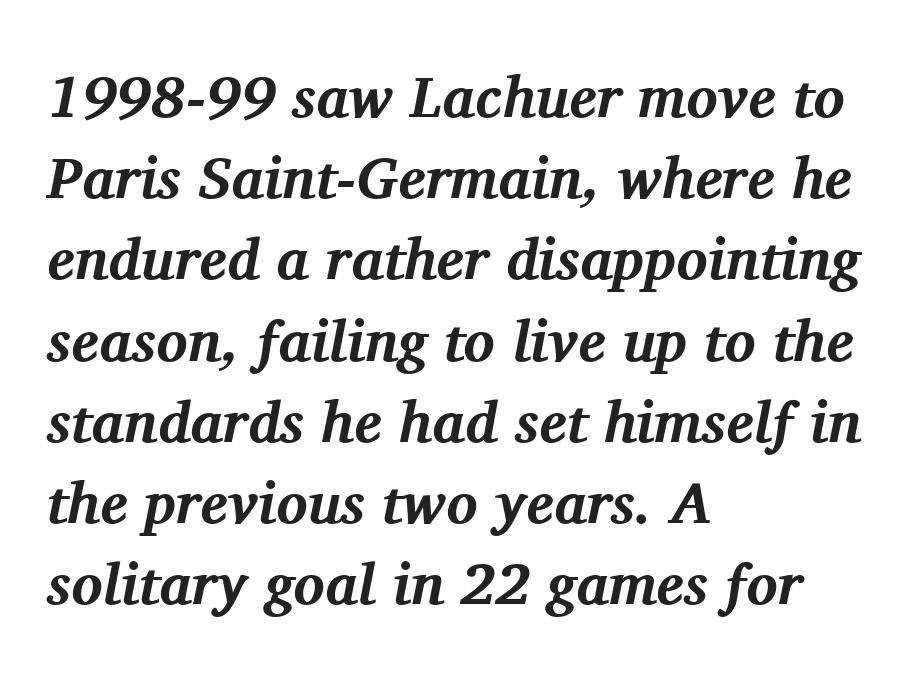
The type is set solid horizontally, with unmodified tracking. This sample uses a serif face. Teacher's note: observe the even left margin — that is flush-left alignment. Only glyphs here, with clear space below each row. Characters are canted at an angle relative to the baseline's perpendicular.
